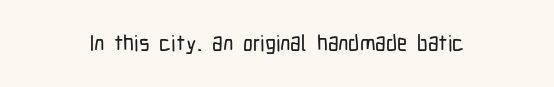
The image shows 22 px text type, upright; set normal letter spacing, not underlined.
